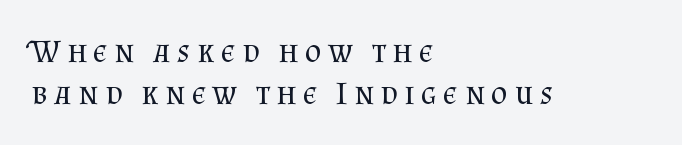
{"serif": "yes", "italic": "no", "bold": "no", "weight": "regular", "width": "normal", "stroke_contrast": "medium", "x_height": "small", "monospaced": "no", "underline": "no", "align": "left", "line_spacing": "normal", "line_spacing_ratio": 1.32, "letter_spacing": "wide", "letter_spacing_em": 0.21, "glyph_px": 32}
